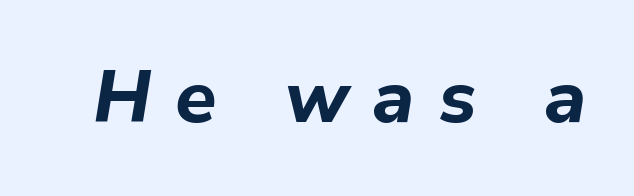
Someone cranked the tracking dial way up on this one. Italic? Definitely — the glyphs are oblique. The font is running at its bold setting. Looks like regular typesetting: each glyph gets only the width it needs.
